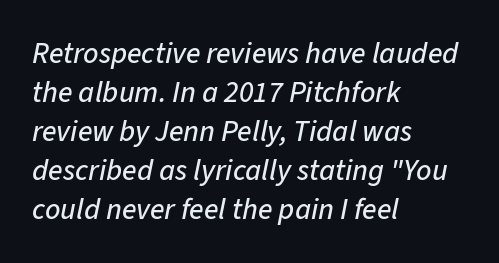
{"italic": "yes", "lean": "right", "slant_degrees": 11, "width": "normal", "stroke_contrast": "low", "x_height": "medium", "monospaced": "no", "underline": "no", "align": "left", "line_spacing": "normal", "line_spacing_ratio": 1.3, "letter_spacing": "normal", "letter_spacing_em": 0.0, "glyph_px": 30}
